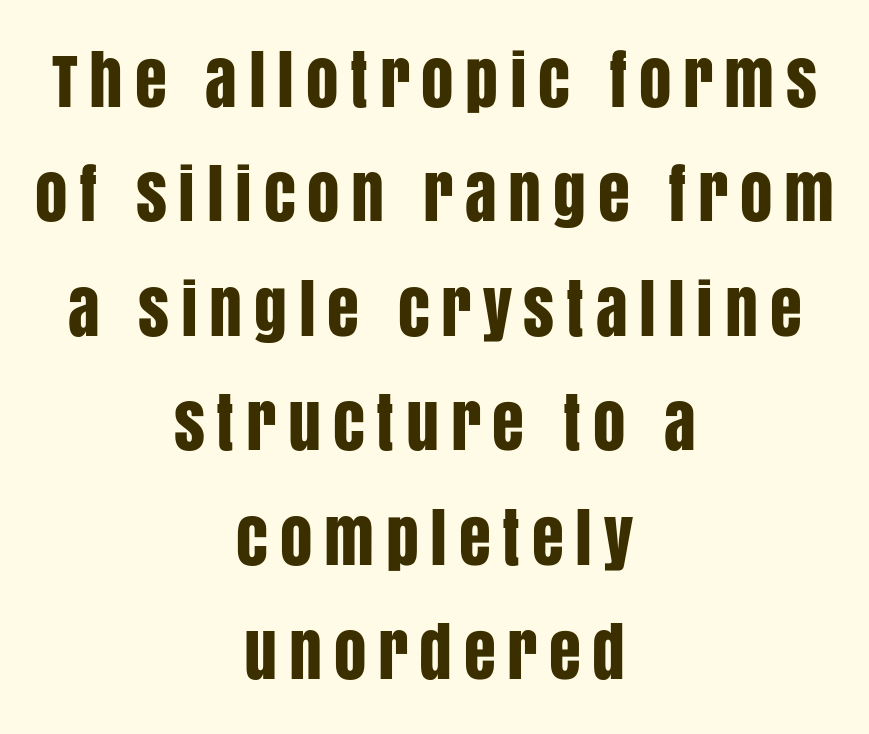
Each line is balanced around a shared central axis. Varying glyph widths throughout — classic text-font behaviour. A typesetter would label this face a sans. Each row of text sits above clean, open space. This is roman type, the default non-slanted kind.
